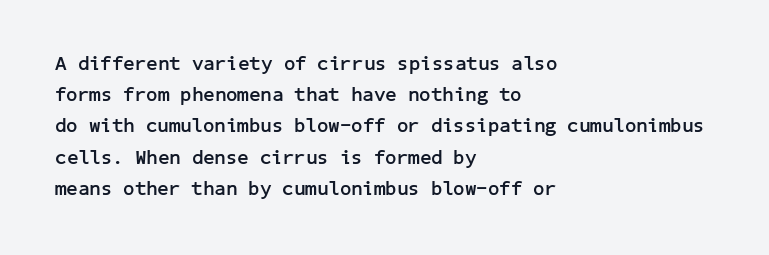
The image shows 20 px bold type, upright; set left-aligned, normal line spacing (1.56x), normal letter spacing, not underlined.
